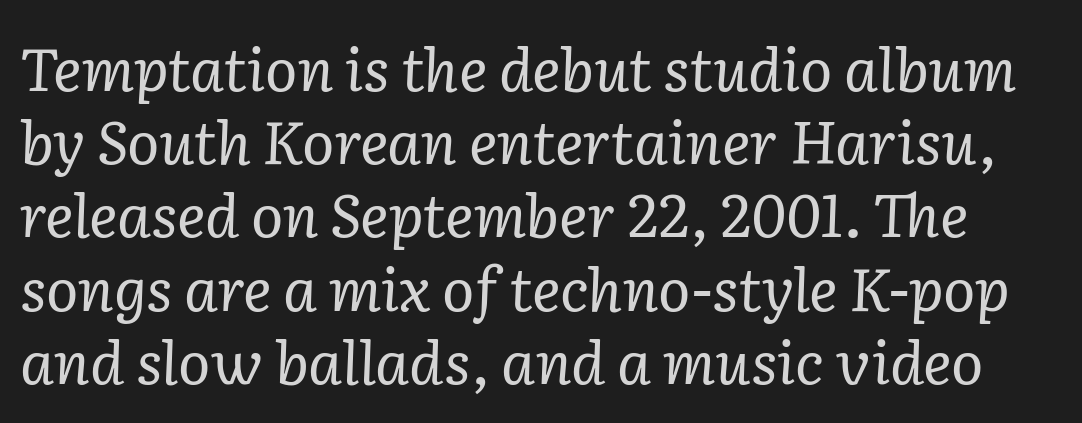
{"serif": "yes", "italic": "yes", "lean": "right", "slant_degrees": 2, "bold": "no", "weight": "regular", "width": "normal", "stroke_contrast": "low", "x_height": "medium", "monospaced": "no", "underline": "no", "line_spacing_ratio": 1.22, "letter_spacing": "normal", "letter_spacing_em": 0.0, "glyph_px": 60}
